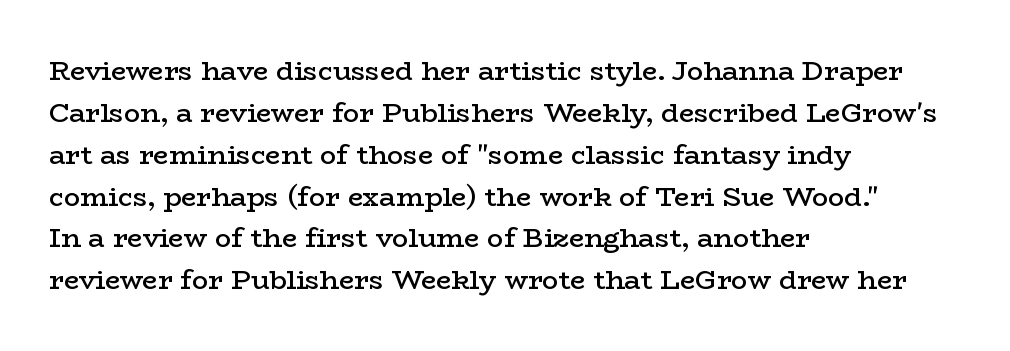
{"italic": "no", "bold": "semi", "underline": "no", "align": "left", "line_spacing": "normal", "line_spacing_ratio": 1.55, "letter_spacing": "normal", "letter_spacing_em": 0.0, "glyph_px": 27}
